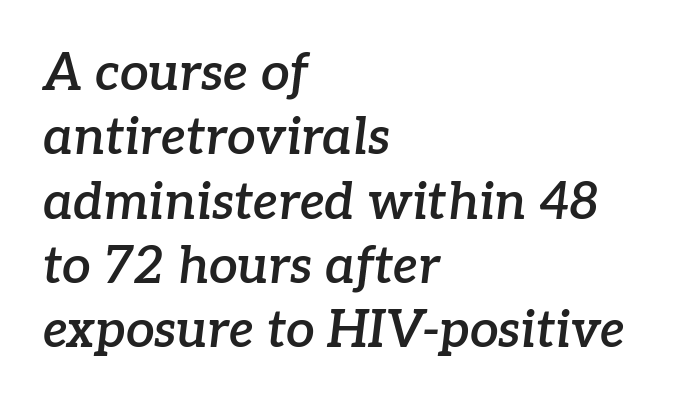
The image shows 51 px semibold serif type, italic (leaning right); set left-aligned, normal line spacing (1.26x), normal letter spacing, not underlined; low stroke contrast and a medium x-height.
